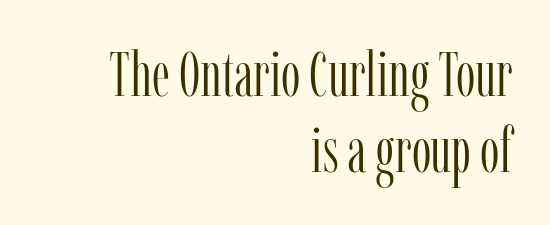
The image shows 62 px light, condensed serif type, upright; set right-aligned, line spacing 1.22x, normal letter spacing, not underlined; low stroke contrast and a medium x-height.
